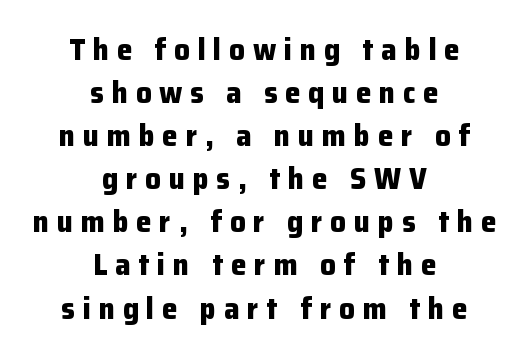
Rows of type keep a routine distance in the vertical direction. Look at the stroke-to-counter ratio: heavy, a bold. Layout note: lines centered. Check the space under the baseline: it is left empty. Quick note: not italic, upright.
